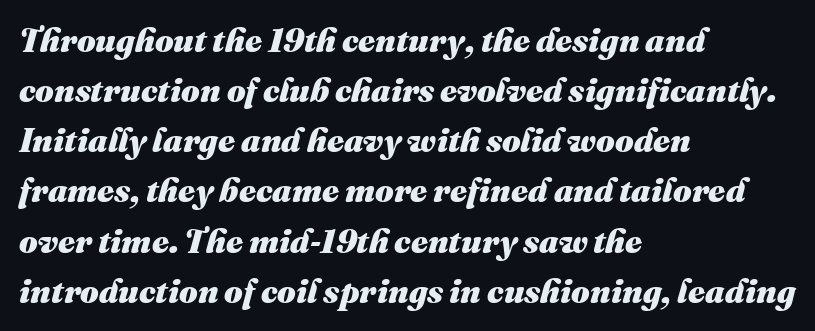
Observe the ordinary spacing: letters are neighbours, not strangers. Decoration check: the copy has no underline. Evenly set lines give the paragraph a standard silhouette. The compositor pushed each line to the left boundary.
